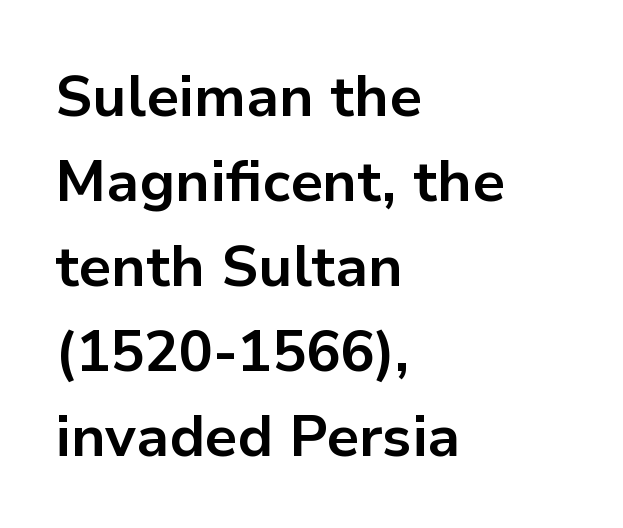
{"serif": "no", "italic": "no", "bold": "yes", "weight": "bold", "width": "normal", "stroke_contrast": "low", "x_height": "medium", "monospaced": "no", "underline": "no", "align": "left", "line_spacing": "normal", "line_spacing_ratio": 1.49, "letter_spacing": "normal", "letter_spacing_em": 0.0, "glyph_px": 57}
